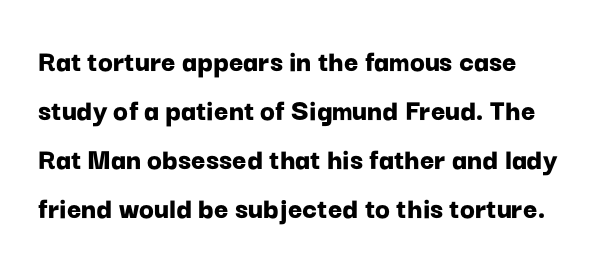
Q: Is the text bold? A: Yes.
Q: Is the text italic (slanted)? A: No, it is upright.
Q: Is the typeface a serif or a sans-serif typeface? A: Sans-serif.
Q: Is the text underlined? A: No.
Q: Is the spacing between letters normal or unusually wide? A: Normal.
Q: Is the spacing between lines tight, normal or loose? A: Normal.
Q: Width (condensed, normal, or wide)? A: Normal.
Q: Stroke contrast? A: Low.
Q: x-height? A: Medium.
Q: Monospaced? A: No.
